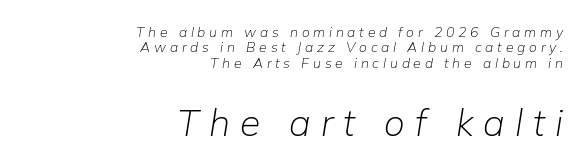
The image shows 37 px light type, italic (leaning right); set right-aligned, tight line spacing (1.1x), unusually wide letter spacing (+0.27 em), not underlined; the second (bottom) block is 2.64x larger; low stroke contrast and a medium x-height.
